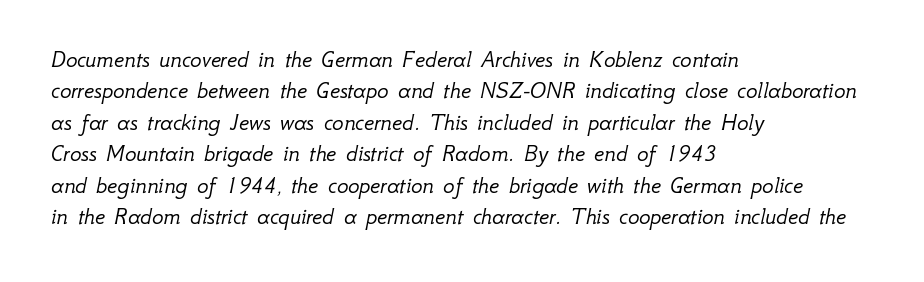
Horizontally, the lines are justified to the leading edge only. The typeface has the unassuming heft of standard copy or less. Is there much room between lines? A standard amount, neither cramped nor airy. Notice how the stems are inclined rather than vertical — that's the hallmark of italics. Honestly, the letter spacing is just normal — you wouldn't notice it. Quick note: underline off.
